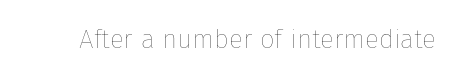
A roman cut, with each character standing at attention. Decoration check: the copy has no underline. The gaps between neighbouring characters are ordinary and unremarkable. Bold? No — there's no thickening of the strokes.
